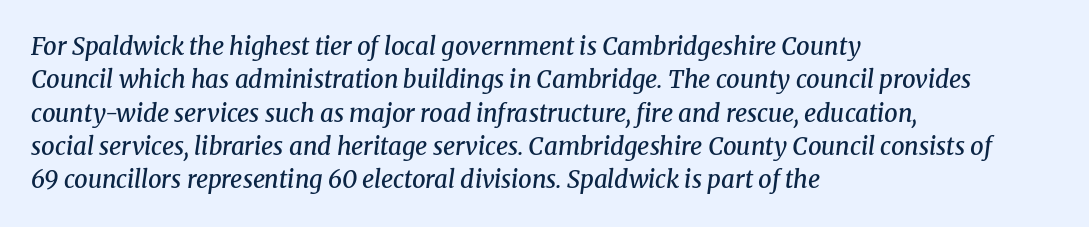
Q: Is the text bold? A: Semi-bold.
Q: Is the text italic (slanted)? A: Yes, it leans right by about 8 degrees.
Q: Is the text underlined? A: No.
Q: How is the paragraph aligned? A: Left-aligned.
Q: Is the spacing between letters normal or unusually wide? A: Normal.
Q: Is the spacing between lines tight, normal or loose? A: Normal.
